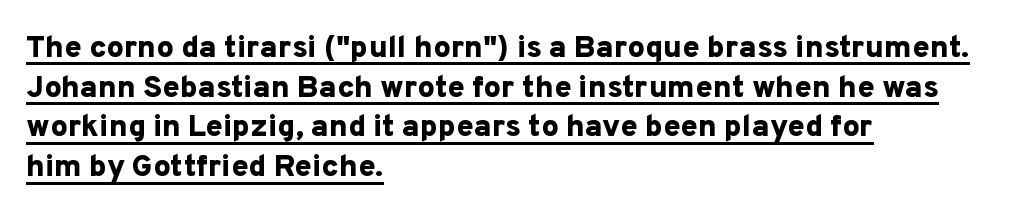
The image shows 31 px bold sans-serif type, upright; set left-aligned, normal line spacing (1.28x), normal letter spacing, underlined; low stroke contrast and a medium x-height.
